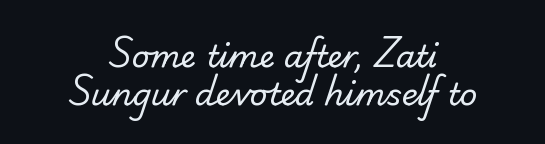
Q: Is the text bold? A: No.
Q: Is the typeface a serif or a sans-serif typeface? A: Sans-serif.
Q: Is the text underlined? A: No.
Q: How is the paragraph aligned? A: Centered.
Q: Is the spacing between letters normal or unusually wide? A: Normal.
Q: Width (condensed, normal, or wide)? A: Normal.
Q: Stroke contrast? A: Low.
Q: x-height? A: Small.
Q: Monospaced? A: No.
